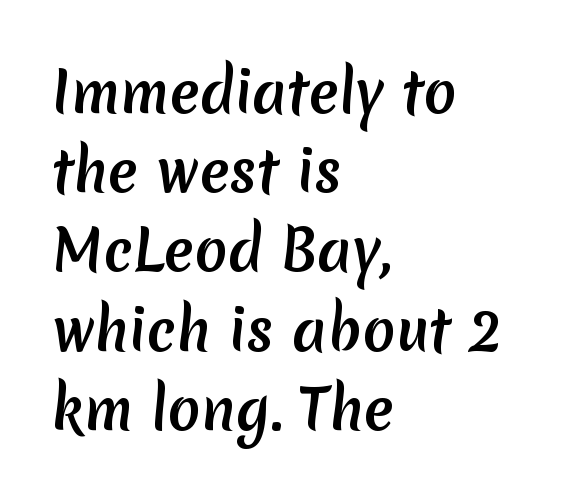
Q: Is the typeface a serif or a sans-serif typeface? A: Sans-serif.
Q: Is the text underlined? A: No.
Q: How is the paragraph aligned? A: Left-aligned.
Q: Is the spacing between letters normal or unusually wide? A: Normal.
Q: Is the spacing between lines tight, normal or loose? A: Normal.
Q: Width (condensed, normal, or wide)? A: Normal.
Q: Stroke contrast? A: Medium.
Q: x-height? A: Medium.
Q: Monospaced? A: No.
